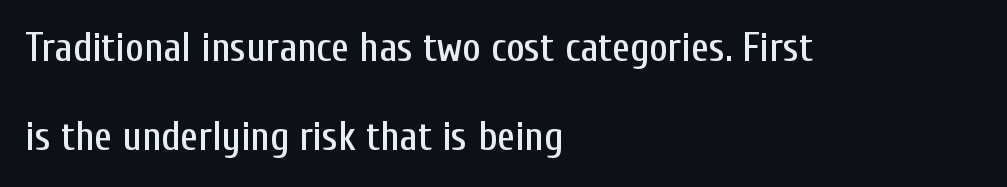
Q: Is the text italic (slanted)? A: No, it is upright.
Q: Is the typeface a serif or a sans-serif typeface? A: Sans-serif.
Q: Is the text underlined? A: No.
Q: How is the paragraph aligned? A: Left-aligned.
Q: Is the spacing between letters normal or unusually wide? A: Normal.
Q: Is the spacing between lines tight, normal or loose? A: Loose.
Q: Width (condensed, normal, or wide)? A: Condensed.
Q: Stroke contrast? A: Low.
Q: x-height? A: Medium.
Q: Monospaced? A: No.
